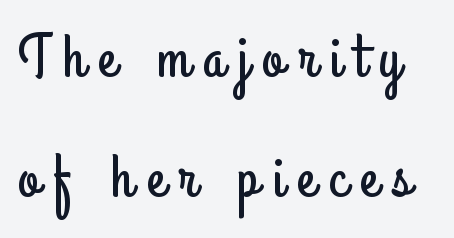
Q: Is the typeface a serif or a sans-serif typeface? A: Sans-serif.
Q: Is the text underlined? A: No.
Q: Is the spacing between letters normal or unusually wide? A: Unusually wide.
Q: Is the spacing between lines tight, normal or loose? A: Loose.
Q: Width (condensed, normal, or wide)? A: Condensed.
Q: Stroke contrast? A: Low.
Q: x-height? A: Small.
Q: Monospaced? A: No.
